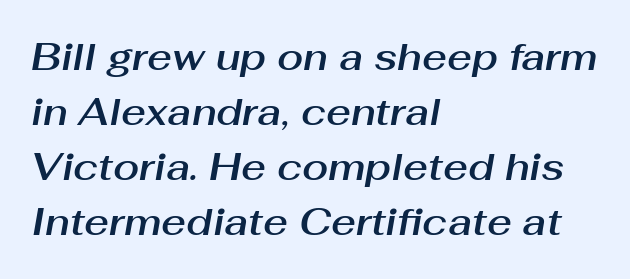
The image shows 38 px text type, italic (leaning right); set left-aligned, normal line spacing (1.45x), normal letter spacing, not underlined; medium stroke contrast and a medium x-height.
